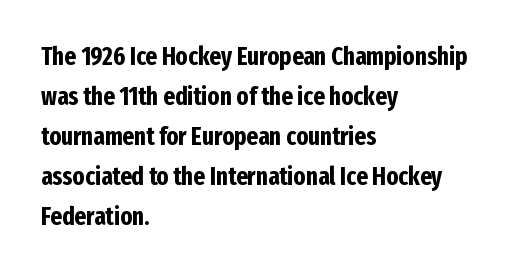
Tracking value appears to be zero — textbook default spacing. The text block is weighted toward the left margin, trailing off unevenly rightward. Posture: straight, roman, zero tilt. Regarding leading, the lines here are spaced in the standard way. Honestly, there is no underline to notice here at all. Thick stems and heavy bowls — unmistakably bold.
